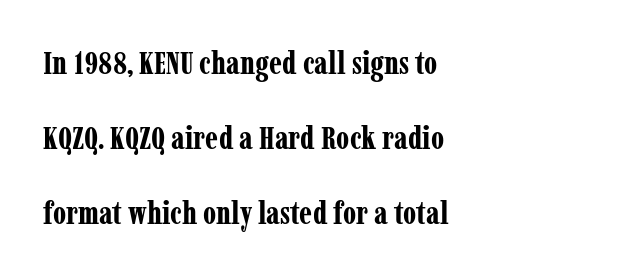
{"serif": "yes", "italic": "no", "bold": "yes", "weight": "bold", "width": "condensed", "stroke_contrast": "low", "x_height": "medium", "monospaced": "no", "underline": "no", "align": "left", "line_spacing": "loose", "line_spacing_ratio": 2.34, "letter_spacing": "normal", "letter_spacing_em": 0.0, "glyph_px": 32}
